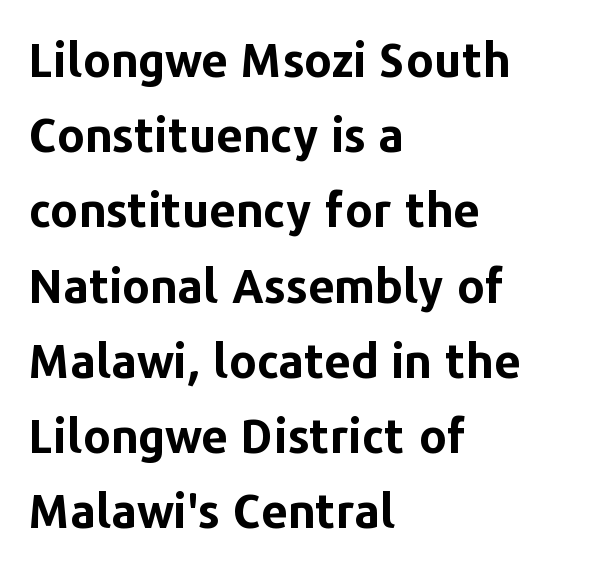
{"serif": "no", "italic": "no", "bold": "yes", "weight": "bold", "width": "normal", "stroke_contrast": "low", "x_height": "medium", "monospaced": "no", "underline": "no", "align": "left", "line_spacing": "normal", "line_spacing_ratio": 1.6, "letter_spacing": "normal", "letter_spacing_em": 0.0, "glyph_px": 47}
